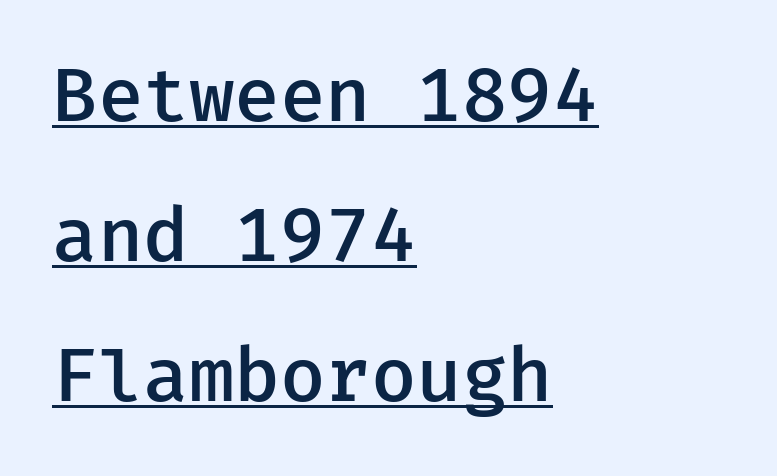
Q: Is the text bold? A: Semi-bold.
Q: Is the text italic (slanted)? A: No, it is upright.
Q: Is the typeface a serif or a sans-serif typeface? A: Sans-serif.
Q: Is the text underlined? A: Yes.
Q: How is the paragraph aligned? A: Left-aligned.
Q: Is the spacing between letters normal or unusually wide? A: Normal.
Q: Width (condensed, normal, or wide)? A: Normal.
Q: Stroke contrast? A: Low.
Q: x-height? A: Medium.
